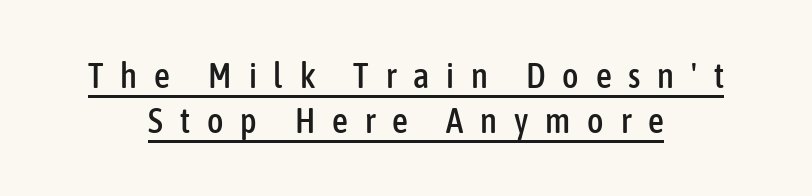
These lines sit exactly where default settings would place them. The letters carry no serifs — their stems end cleanly without finishing strokes. The rendering uses the underline text-decoration. Every character sits straight up, as roman type does. The letters advance in unequal steps, a hallmark of proportional type. The tracking jumps out immediately: characters are airy and widely separated.
